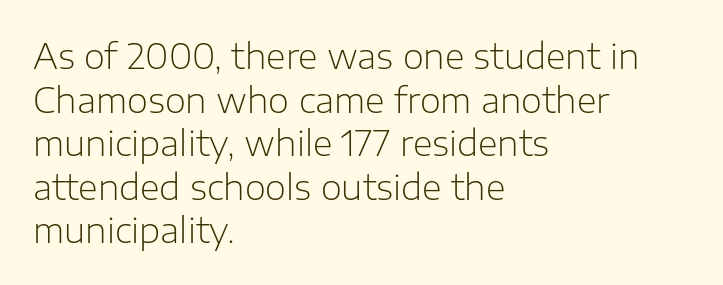
The image shows 34 px light sans-serif type, upright; set left-aligned, normal line spacing (1.28x), normal letter spacing, not underlined; low stroke contrast and a medium x-height.
